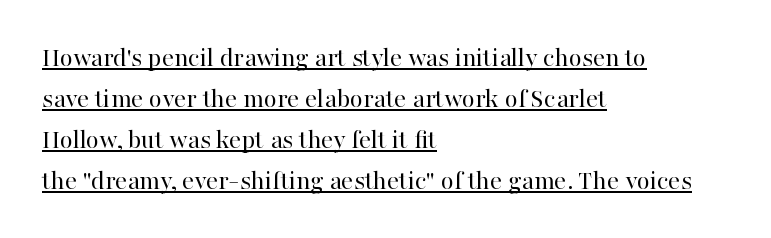
The setting favours the left margin, as ordinary paragraphs usually do. What's the leading like? Ordinary, nothing unusual. Compared with a typical body face, this is equally light or lighter still. This is the regular roman posture of the typeface. A continuous stroke trails under the words, as in a hyperlink. The line texture is even and compact thanks to regular tracking.
